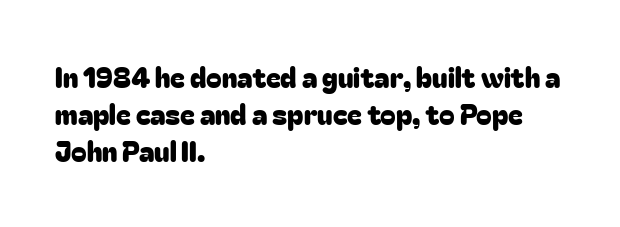
Letterform terminals end flat and unadorned throughout the passage. Upright lettering throughout. A typesetter would call this proportional, since set widths differ per character. Letter spacing: default. The block of text has a typical density, with ordinary space between rows.
